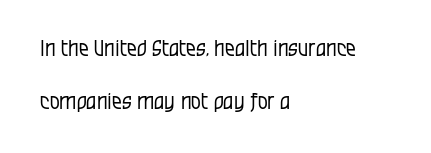
Visually the block forms a straight wall on the left and a jagged coastline on the right. Has an underline been added? It has not. No extra tracking has been applied to these lines. The cut favours lightness, reaching ordinary text weight at its darkest. A great deal of white space separates one row of letters from the next.
